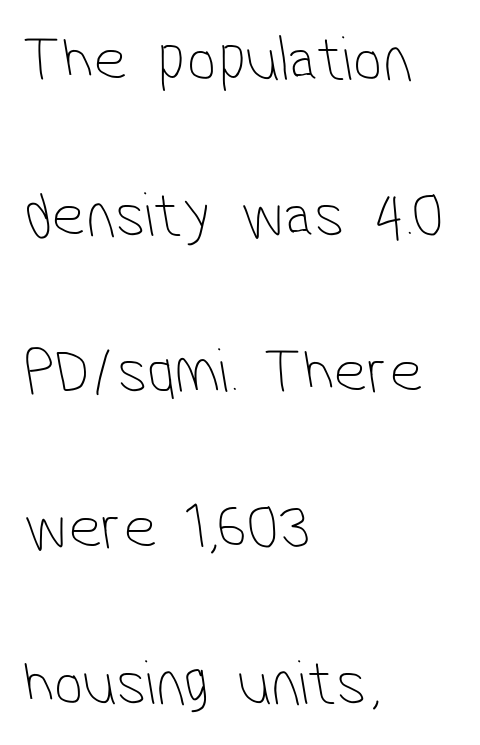
Q: Is the text bold? A: No.
Q: Is the typeface a serif or a sans-serif typeface? A: Sans-serif.
Q: Is the text underlined? A: No.
Q: How is the paragraph aligned? A: Left-aligned.
Q: Is the spacing between letters normal or unusually wide? A: Normal.
Q: Is the spacing between lines tight, normal or loose? A: Loose.
Q: Width (condensed, normal, or wide)? A: Condensed.
Q: Stroke contrast? A: Low.
Q: x-height? A: Medium.
Q: Monospaced? A: No.
